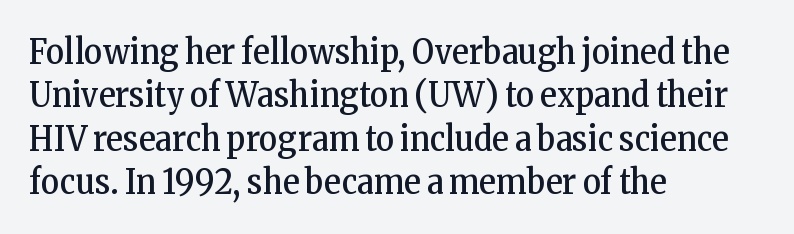
{"serif": "yes", "italic": "no", "bold": "no", "weight": "regular", "width": "condensed", "stroke_contrast": "low", "x_height": "medium", "monospaced": "no", "underline": "no", "align": "left", "line_spacing_ratio": 1.24, "letter_spacing": "normal", "letter_spacing_em": 0.0, "glyph_px": 35}
